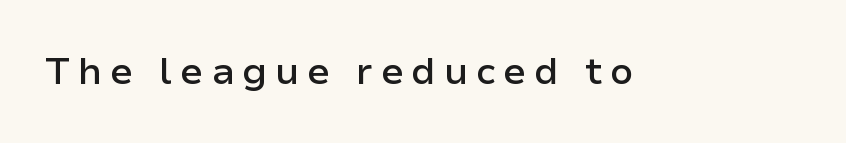
{"serif": "no", "italic": "no", "bold": "semi", "weight": "semibold", "width": "normal", "stroke_contrast": "low", "x_height": "medium", "monospaced": "no", "underline": "no", "letter_spacing": "wide", "letter_spacing_em": 0.2, "glyph_px": 38}
